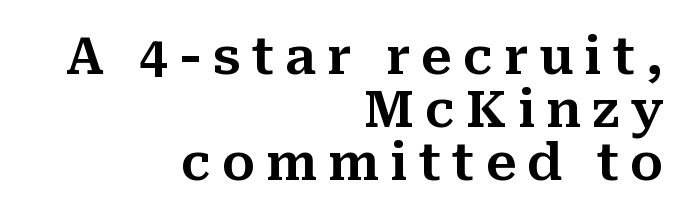
The image shows 51 px serif type, upright; set right-aligned, tight line spacing (1.04x), unusually wide letter spacing (+0.21 em), not underlined; medium stroke contrast and a medium x-height.
